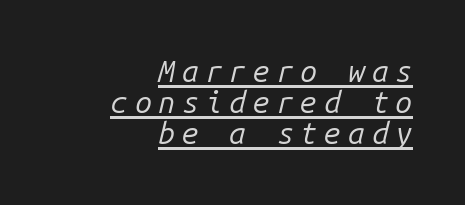
Nothing heavy about these letters — not bold at all. The passage shown is typed in a monospace face where columns stay perfectly aligned. There's an unmistakable incline to the writing here. Compared with a flush-left layout, this one pins lines to the opposite, right side. The face used here is rendered with a markedly widened letterfit. You could barely slide anything between these rows.
